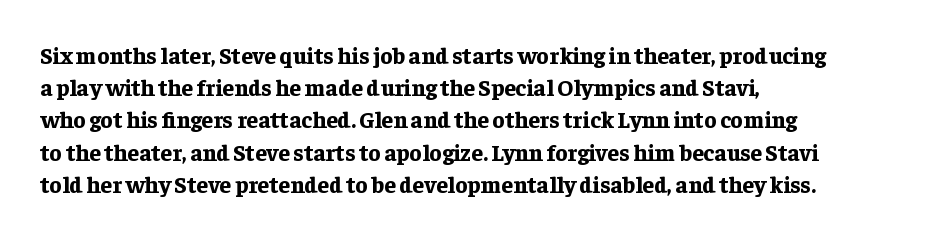
Teacher's note: observe the even left margin — that is flush-left alignment. Tracking here is standard; glyphs follow each other at the usual distance. Horizontal bands of white between lines are of average thickness. Is the type bold? Yes — the strokes are clearly thick and heavy. This is the regular roman posture of the typeface.
